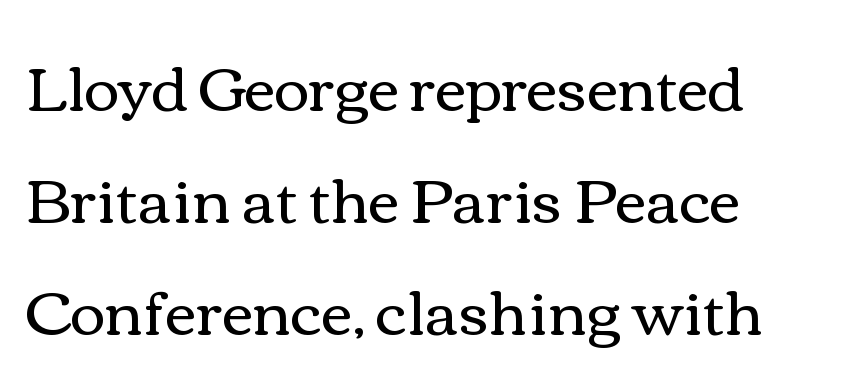
Think of a printed novel: that variable character pitch is what you see here. Has an underline been added? It has not. The letters sit at their default tracking, neither squeezed nor spread. This is not heavy type; no bold has been used.
